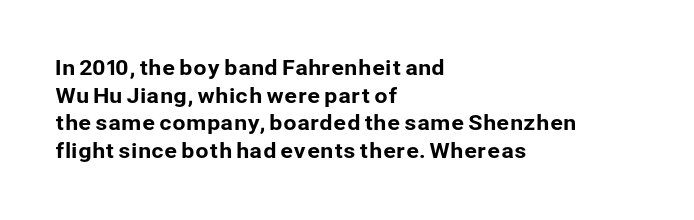
Q: Is the text italic (slanted)? A: No, it is upright.
Q: Is the text underlined? A: No.
Q: How is the paragraph aligned? A: Left-aligned.
Q: Is the spacing between letters normal or unusually wide? A: Normal.
Q: Is the spacing between lines tight, normal or loose? A: Normal.
